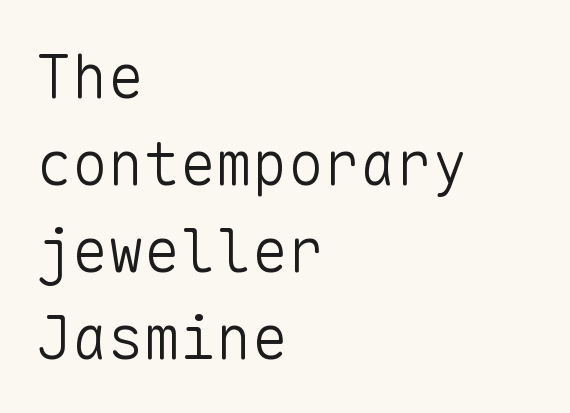
Q: Is the text bold? A: No.
Q: Is the text italic (slanted)? A: No, it is upright.
Q: Is the typeface a serif or a sans-serif typeface? A: Sans-serif.
Q: Is the text underlined? A: No.
Q: How is the paragraph aligned? A: Left-aligned.
Q: Is the spacing between letters normal or unusually wide? A: Normal.
Q: Is the spacing between lines tight, normal or loose? A: Normal.
Q: Width (condensed, normal, or wide)? A: Normal.
Q: Stroke contrast? A: Low.
Q: x-height? A: Medium.
Q: Monospaced? A: Yes.
